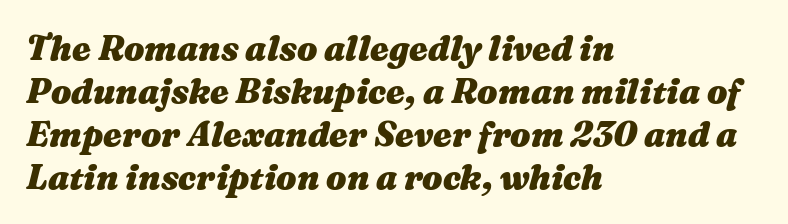
The image shows 34 px heavy, wide type, italic (leaning right); set left-aligned, normal line spacing (1.26x), normal letter spacing, not underlined; medium stroke contrast and a medium x-height.
